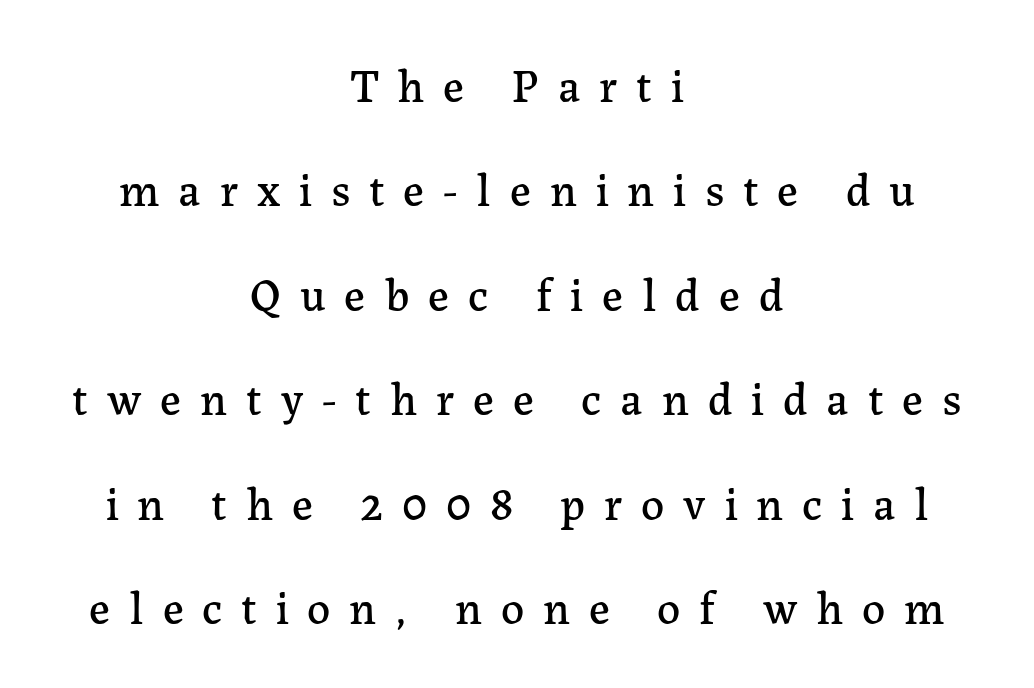
Q: Is the text italic (slanted)? A: No, it is upright.
Q: Is the typeface a serif or a sans-serif typeface? A: Serif.
Q: Is the text underlined? A: No.
Q: How is the paragraph aligned? A: Centered.
Q: Is the spacing between letters normal or unusually wide? A: Unusually wide.
Q: Is the spacing between lines tight, normal or loose? A: Loose.
Q: Width (condensed, normal, or wide)? A: Normal.
Q: Stroke contrast? A: Low.
Q: x-height? A: Medium.
Q: Monospaced? A: No.
